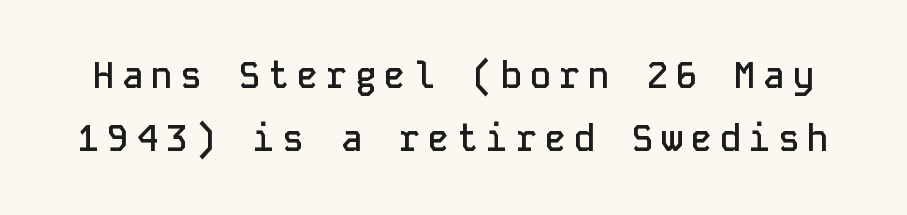
{"serif": "no", "italic": "no", "bold": "semi", "weight": "semibold", "width": "normal", "stroke_contrast": "low", "x_height": "medium", "monospaced": "yes", "underline": "no", "line_spacing_ratio": 1.76, "letter_spacing": "wide", "letter_spacing_em": 0.21, "glyph_px": 36}
